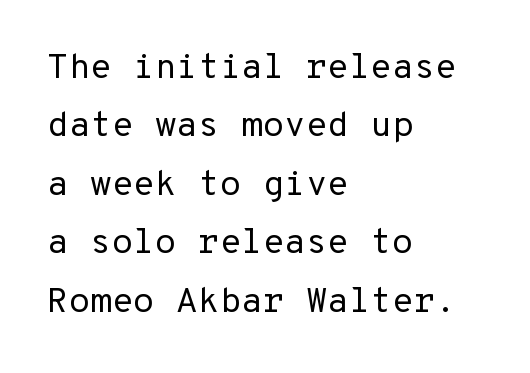
The image shows 35 px regular-weight sans-serif type, upright, monospaced; set left-aligned, normal line spacing (1.67x), normal letter spacing, not underlined; low stroke contrast and a medium x-height.
